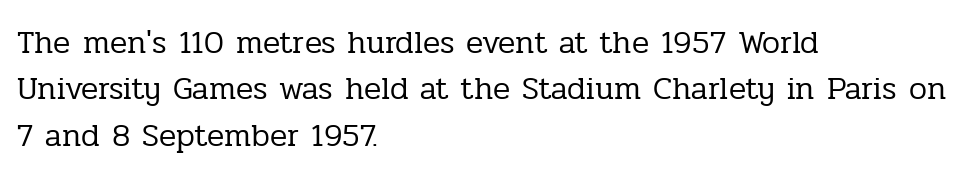
If you drew a line through each stem, it would be perfectly vertical. The strokes are not fattened; the text isn't bold. Each row of text sits above clean, open space. Do the characters align in a grid? No, the font is proportional.
